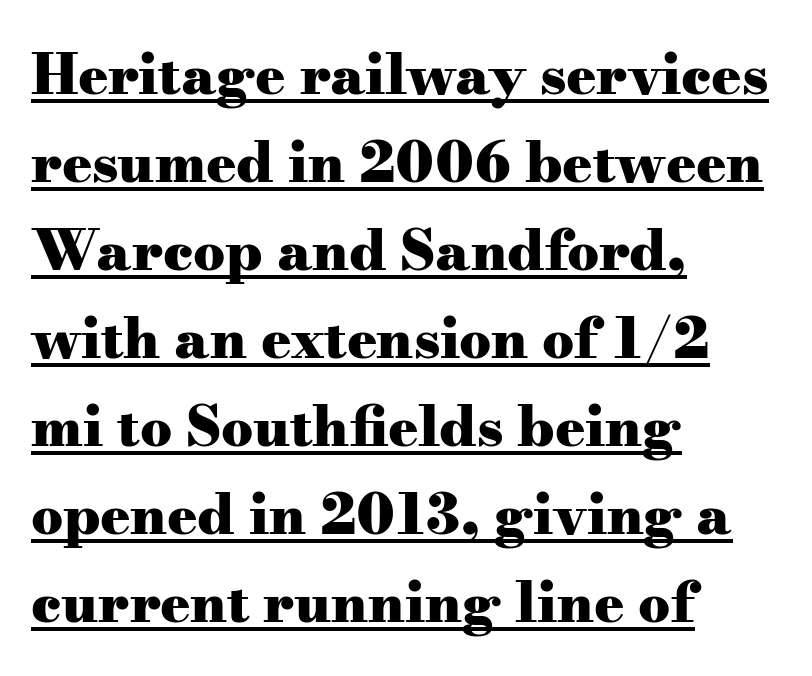
Q: Is the text bold? A: Yes.
Q: Is the text italic (slanted)? A: No, it is upright.
Q: Is the typeface a serif or a sans-serif typeface? A: Serif.
Q: Is the text underlined? A: Yes.
Q: How is the paragraph aligned? A: Left-aligned.
Q: Is the spacing between letters normal or unusually wide? A: Normal.
Q: Is the spacing between lines tight, normal or loose? A: Normal.
Q: Width (condensed, normal, or wide)? A: Wide.
Q: Stroke contrast? A: Medium.
Q: x-height? A: Small.
Q: Monospaced? A: No.
